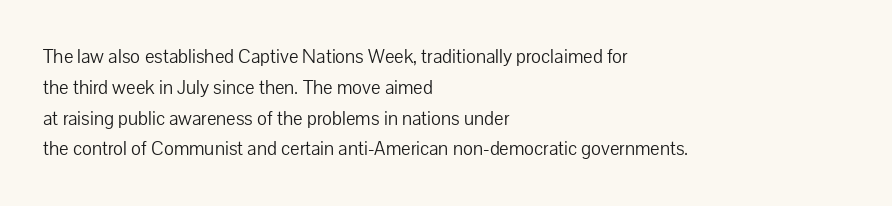
{"italic": "no", "bold": "no", "underline": "no", "align": "left", "line_spacing": "normal", "line_spacing_ratio": 1.54, "letter_spacing": "normal", "letter_spacing_em": 0.0, "glyph_px": 20}
